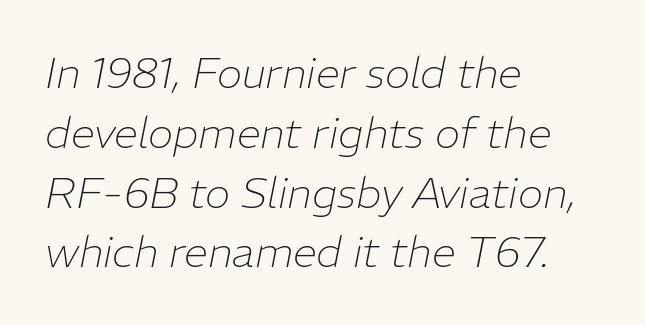
{"italic": "yes", "lean": "right", "slant_degrees": 11, "bold": "no", "weight": "thin", "width": "normal", "stroke_contrast": "low", "x_height": "medium", "monospaced": "no", "underline": "no", "align": "left", "line_spacing": "normal", "line_spacing_ratio": 1.39, "letter_spacing": "normal", "letter_spacing_em": 0.0, "glyph_px": 43}
